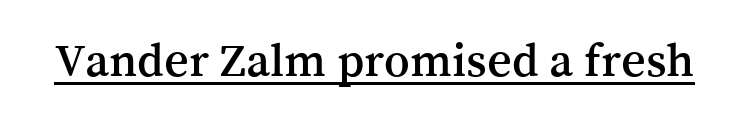
The image shows 48 px serif type, upright; set normal letter spacing, underlined; medium stroke contrast and a medium x-height.
